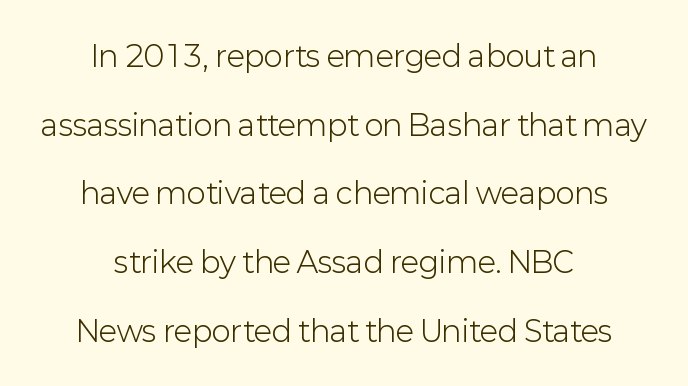
Q: Is the text bold? A: No.
Q: Is the text italic (slanted)? A: No, it is upright.
Q: Is the typeface a serif or a sans-serif typeface? A: Sans-serif.
Q: Is the text underlined? A: No.
Q: How is the paragraph aligned? A: Centered.
Q: Is the spacing between letters normal or unusually wide? A: Normal.
Q: Is the spacing between lines tight, normal or loose? A: Loose.
Q: Width (condensed, normal, or wide)? A: Normal.
Q: Stroke contrast? A: Low.
Q: x-height? A: Medium.
Q: Monospaced? A: No.
